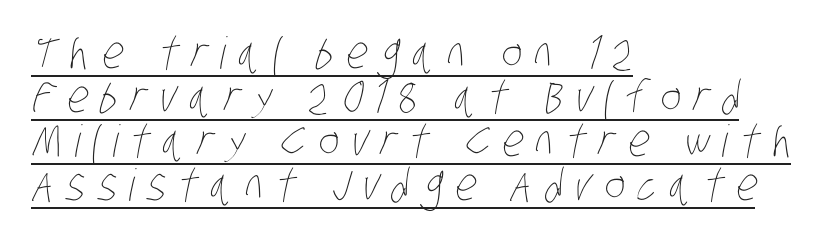
{"bold": "no", "weight": "thin", "width": "condensed", "stroke_contrast": "low", "x_height": "large", "monospaced": "no", "underline": "yes", "align": "left", "line_spacing": "tight", "line_spacing_ratio": 1.0, "letter_spacing": "wide", "letter_spacing_em": 0.28, "glyph_px": 44}
